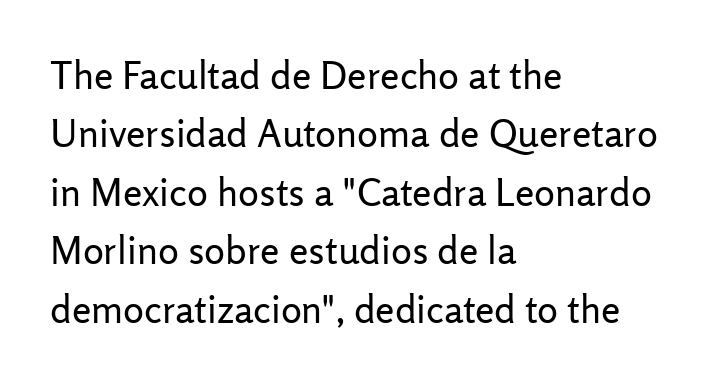
Spacing between characters is what you'd get straight out of the box. Stems and bowls with no extra thickness — not bold. Note the varied advance widths — an 'i' is clearly narrower than an 'm'. The words here are not underlined. Typographically, this falls in the sans-serif category. Horizontal bands of white between lines are of average thickness.
